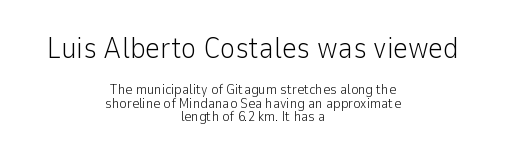
The image shows 29 px light sans-serif type, upright; set centered, tight line spacing (0.97x), normal letter spacing, not underlined; the first (top) block is 2.07x larger; low stroke contrast and a medium x-height.
